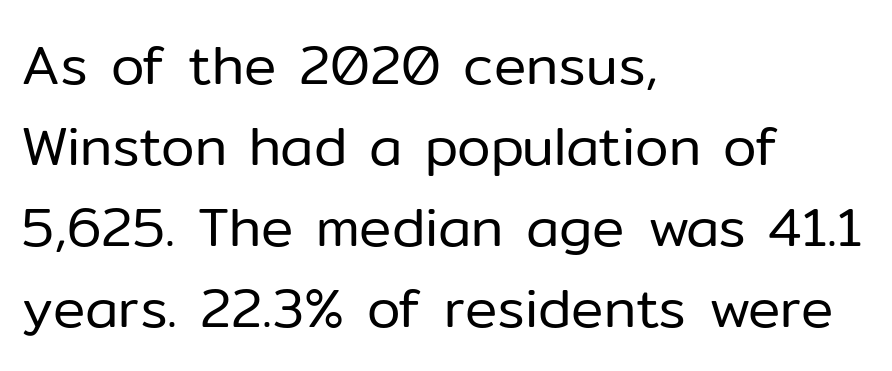
Q: Is the text bold? A: No.
Q: Is the text italic (slanted)? A: No, it is upright.
Q: Is the typeface a serif or a sans-serif typeface? A: Sans-serif.
Q: Is the text underlined? A: No.
Q: How is the paragraph aligned? A: Left-aligned.
Q: Is the spacing between letters normal or unusually wide? A: Normal.
Q: Is the spacing between lines tight, normal or loose? A: Normal.
Q: Width (condensed, normal, or wide)? A: Normal.
Q: Stroke contrast? A: Low.
Q: x-height? A: Medium.
Q: Monospaced? A: No.
